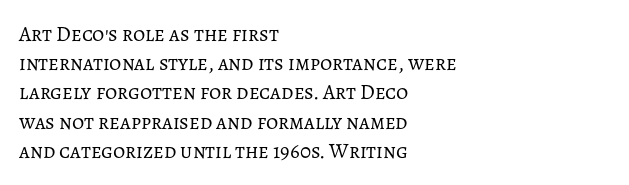
{"italic": "no", "bold": "no", "underline": "no", "align": "left", "line_spacing": "normal", "line_spacing_ratio": 1.39, "letter_spacing": "normal", "letter_spacing_em": 0.0, "glyph_px": 21}
